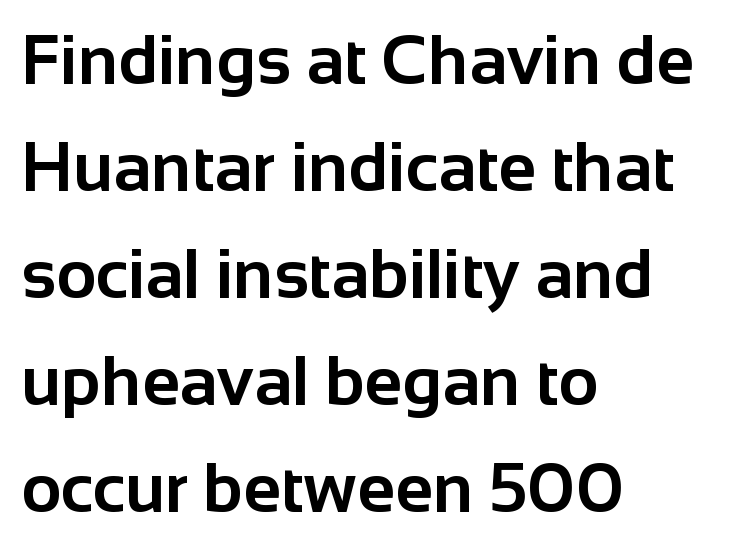
The specimen reads as upright at a glance. Where is the straight margin? On the left. The space beneath each line is pristine and unruled. Vertically, the passage feels balanced, rows spaced as you'd expect.
